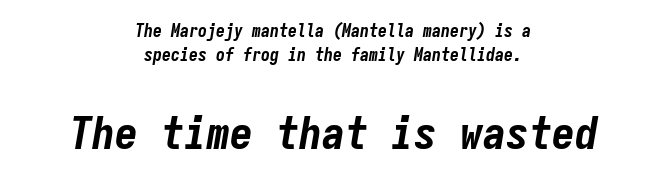
The passage shown stacks its lines at a standard gap. If you folded the block vertically in half, each line would mirror itself in length. Posture: slanted. Which chunk is bigger? The second one — the bottom block dwarfs the top.
